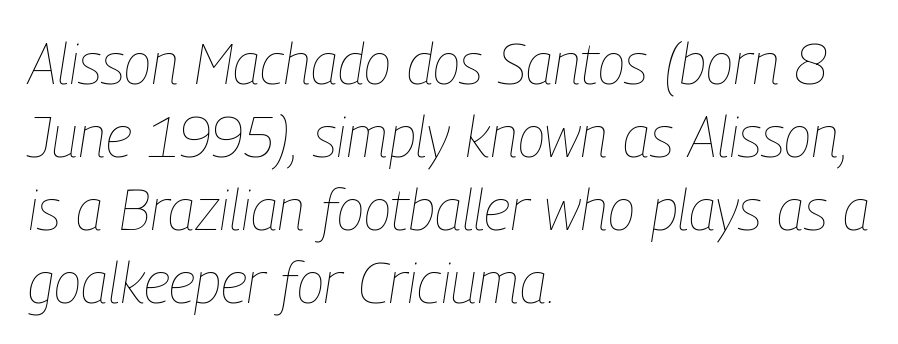
Typeset ragged right — the left edge is the straight one. Is the type heavy? It reads as light-to-regular instead. Spacing verdict: proportional, widths tailored to each character. Normally led — the rows are evenly, conventionally spaced. Every character sits at an angle, as italics do. Underline: absent.
